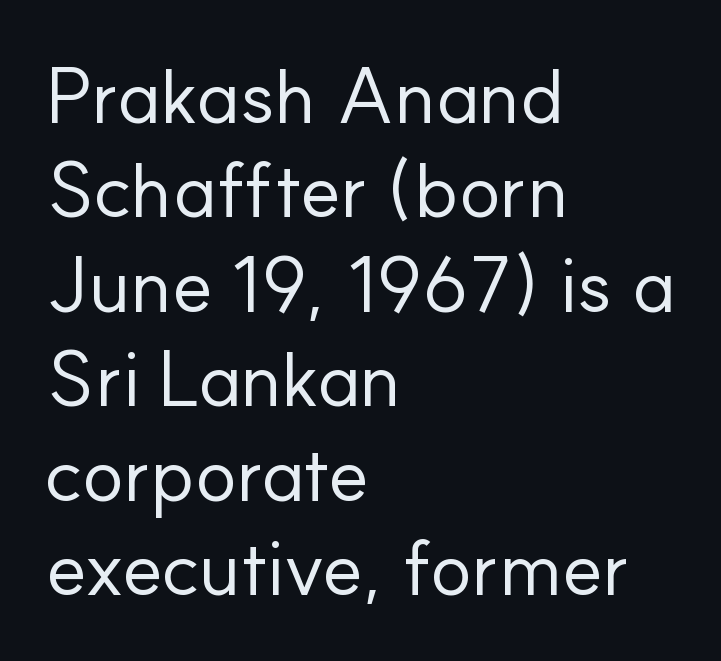
Visually the block forms a straight wall on the left and a jagged coastline on the right. Heaviness? Minimal to ordinary, like unemphasized prose. You could not count columns in this text — the font is proportionally spaced. Letterform terminals end flat and unadorned throughout the passage.
